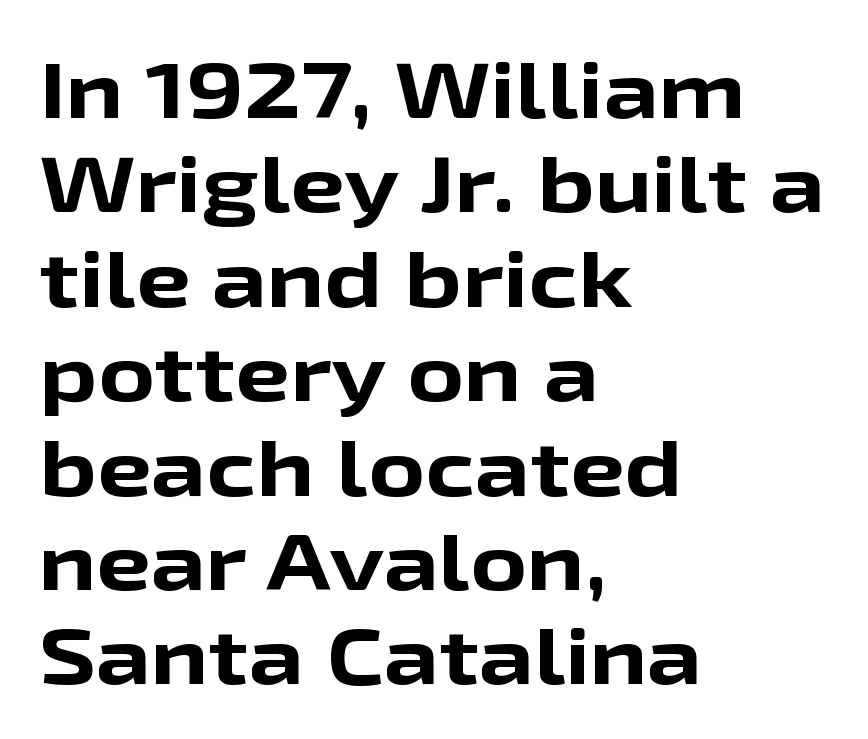
Q: Is the text bold? A: Yes.
Q: Is the text italic (slanted)? A: No, it is upright.
Q: Is the typeface a serif or a sans-serif typeface? A: Sans-serif.
Q: Is the text underlined? A: No.
Q: How is the paragraph aligned? A: Left-aligned.
Q: Is the spacing between letters normal or unusually wide? A: Normal.
Q: Width (condensed, normal, or wide)? A: Wide.
Q: Stroke contrast? A: Low.
Q: x-height? A: Medium.
Q: Monospaced? A: No.
